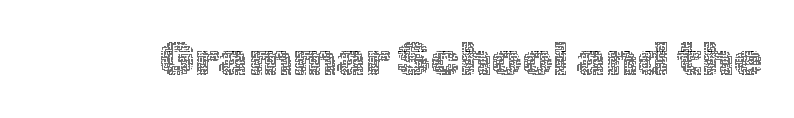
The image shows 47 px thin type, upright; set normal letter spacing, not underlined; a medium x-height.
